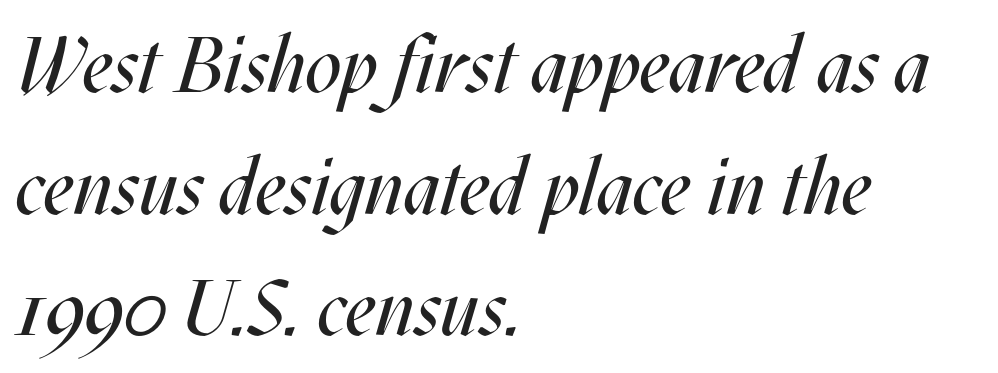
On a weight scale, this lands at 450 or below. The space between consecutive lines is moderate. Varying glyph widths throughout — classic text-font behaviour. Beneath every word, the page is bare. Characters are canted at an angle relative to the baseline's perpendicular. This sample uses plain, unmodified letter spacing.
